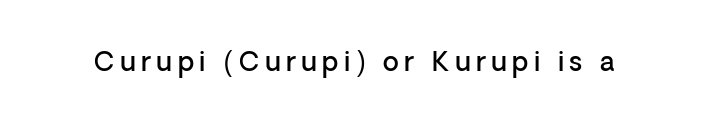
{"italic": "no", "bold": "semi", "underline": "no", "letter_spacing": "wide", "letter_spacing_em": 0.21, "glyph_px": 26}
